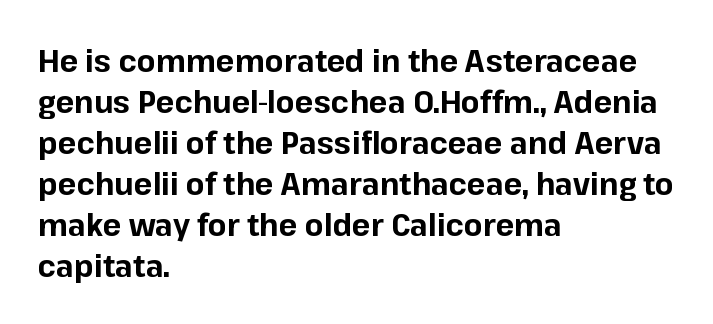
The image shows 31 px bold sans-serif type, upright; set left-aligned, normal line spacing (1.32x), normal letter spacing, not underlined; low stroke contrast and a medium x-height.
